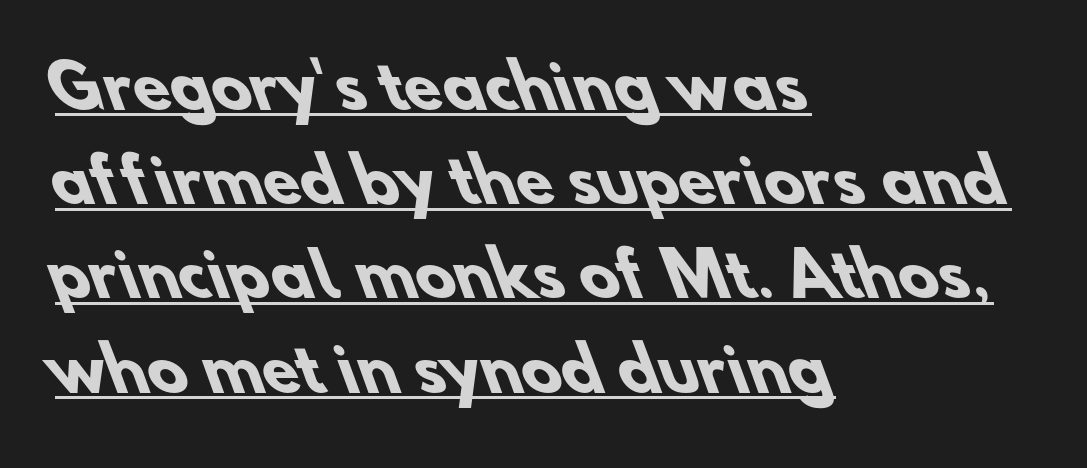
{"serif": "no", "bold": "yes", "weight": "heavy", "width": "normal", "stroke_contrast": "low", "x_height": "small", "monospaced": "no", "underline": "yes", "align": "left", "line_spacing": "normal", "line_spacing_ratio": 1.57, "letter_spacing": "normal", "letter_spacing_em": 0.0, "glyph_px": 60}
